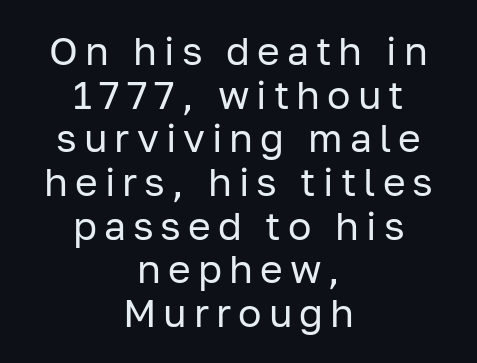
Q: Is the text bold? A: No.
Q: Is the text italic (slanted)? A: No, it is upright.
Q: Is the typeface a serif or a sans-serif typeface? A: Sans-serif.
Q: Is the text underlined? A: No.
Q: How is the paragraph aligned? A: Centered.
Q: Is the spacing between lines tight, normal or loose? A: Tight.
Q: Width (condensed, normal, or wide)? A: Normal.
Q: Stroke contrast? A: Low.
Q: x-height? A: Medium.
Q: Monospaced? A: No.
